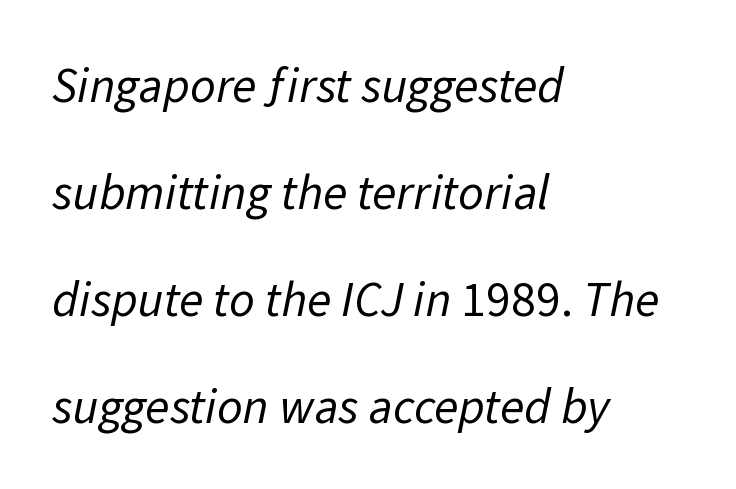
Q: Is the text bold? A: No.
Q: Is the typeface a serif or a sans-serif typeface? A: Sans-serif.
Q: Is the text underlined? A: No.
Q: How is the paragraph aligned? A: Left-aligned.
Q: Is the spacing between letters normal or unusually wide? A: Normal.
Q: Is the spacing between lines tight, normal or loose? A: Loose.
Q: Width (condensed, normal, or wide)? A: Normal.
Q: Stroke contrast? A: Low.
Q: x-height? A: Medium.
Q: Monospaced? A: No.
